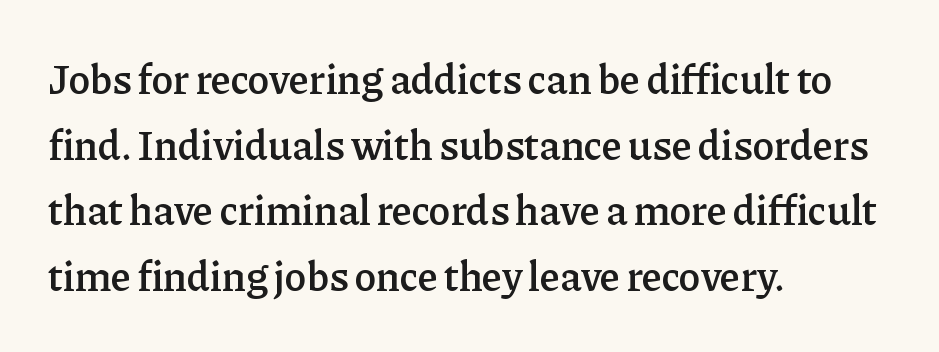
{"serif": "yes", "italic": "no", "bold": "semi", "weight": "semibold", "width": "normal", "stroke_contrast": "low", "x_height": "medium", "monospaced": "no", "underline": "no", "align": "left", "line_spacing": "normal", "line_spacing_ratio": 1.6, "letter_spacing": "normal", "letter_spacing_em": 0.0, "glyph_px": 41}
